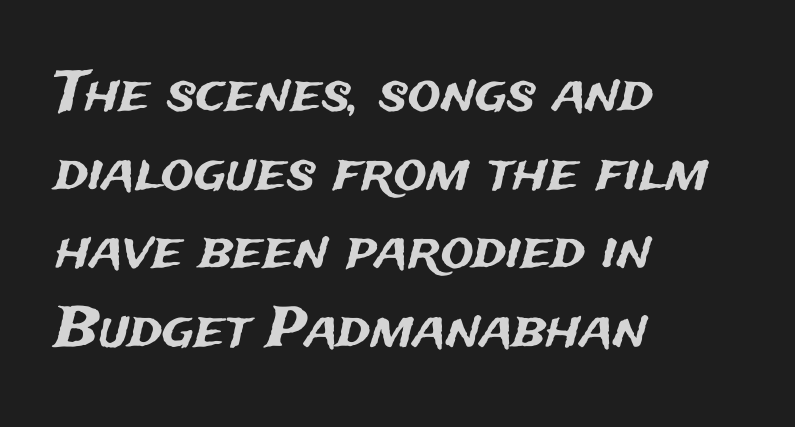
The image shows 55 px sans-serif type; set left-aligned, normal line spacing (1.43x), normal letter spacing, not underlined; medium stroke contrast and a medium x-height.
